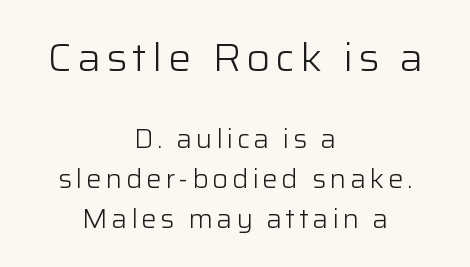
Q: Is the text bold? A: No.
Q: Is the text italic (slanted)? A: No, it is upright.
Q: Is the typeface a serif or a sans-serif typeface? A: Sans-serif.
Q: Is the text underlined? A: No.
Q: How is the paragraph aligned? A: Centered.
Q: Is the spacing between lines tight, normal or loose? A: Normal.
Q: Which block of text is set in a larger size, the first (top) or the second (bottom)? A: The first (top) one.
Q: Width (condensed, normal, or wide)? A: Normal.
Q: Stroke contrast? A: Low.
Q: x-height? A: Medium.
Q: Monospaced? A: No.
